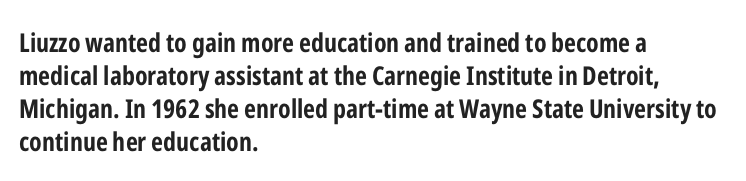
The leading is moderate, giving the passage an even texture. A dark, heavy texture on the line: the type is bold. Descenders hang freely into open space. Letter spacing: default. Notice how the passage keeps a crisp vertical edge on the left only. This is roman type, the default non-slanted kind.
